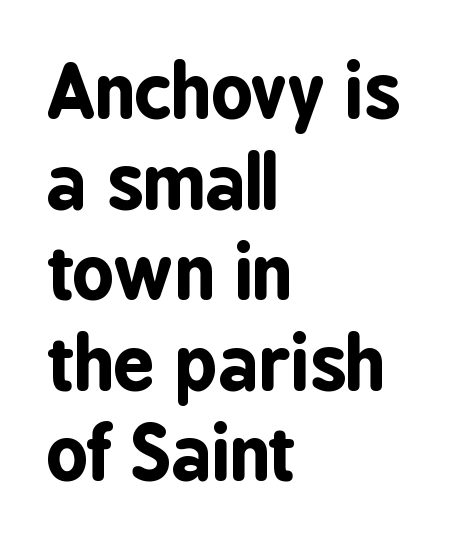
The image shows 73 px bold, condensed sans-serif type, upright; set left-aligned, line spacing 1.24x, normal letter spacing, not underlined; low stroke contrast and a medium x-height.
